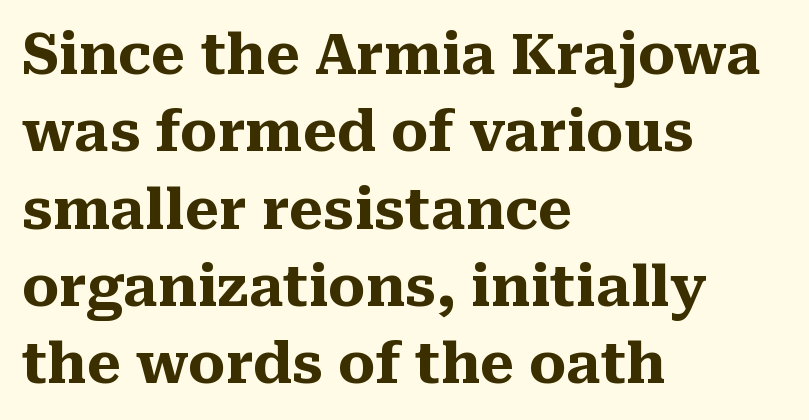
{"serif": "yes", "italic": "no", "bold": "yes", "weight": "heavy", "width": "normal", "stroke_contrast": "medium", "x_height": "medium", "monospaced": "no", "underline": "no", "align": "left", "line_spacing": "normal", "line_spacing_ratio": 1.38, "letter_spacing": "normal", "letter_spacing_em": 0.0, "glyph_px": 56}
